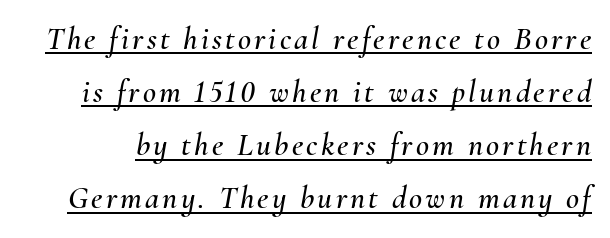
Q: Is the text italic (slanted)? A: Yes, it leans right by about 10 degrees.
Q: Is the text underlined? A: Yes.
Q: Is the spacing between lines tight, normal or loose? A: Normal.
Q: Width (condensed, normal, or wide)? A: Normal.
Q: Stroke contrast? A: Medium.
Q: x-height? A: Small.
Q: Monospaced? A: No.
